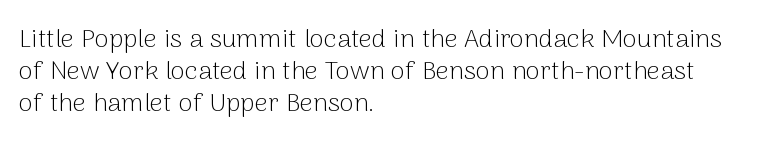
The image shows 26 px text type, upright; set left-aligned, line spacing 1.24x, normal letter spacing, not underlined.
